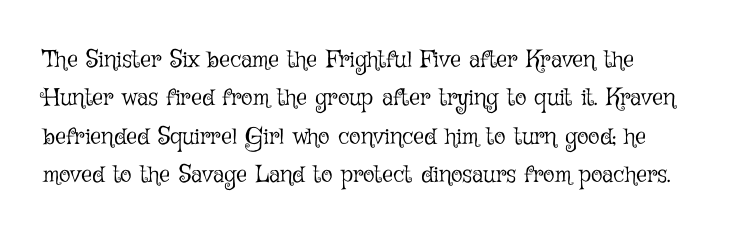
Q: Is the text bold? A: No.
Q: Is the text italic (slanted)? A: No, it is upright.
Q: Is the text underlined? A: No.
Q: How is the paragraph aligned? A: Left-aligned.
Q: Is the spacing between letters normal or unusually wide? A: Normal.
Q: Is the spacing between lines tight, normal or loose? A: Normal.
